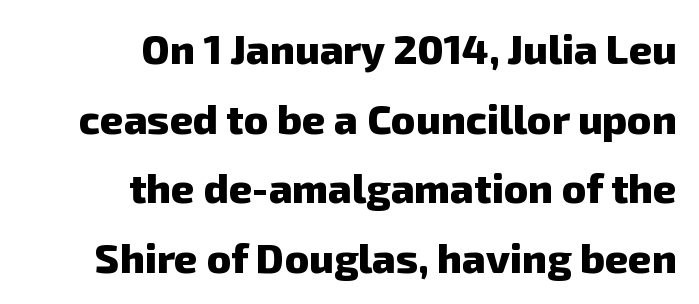
Q: Is the text bold? A: Yes.
Q: Is the typeface a serif or a sans-serif typeface? A: Sans-serif.
Q: Is the text underlined? A: No.
Q: How is the paragraph aligned? A: Right-aligned.
Q: Is the spacing between letters normal or unusually wide? A: Normal.
Q: Is the spacing between lines tight, normal or loose? A: Normal.
Q: Width (condensed, normal, or wide)? A: Normal.
Q: Stroke contrast? A: Low.
Q: x-height? A: Medium.
Q: Monospaced? A: No.
